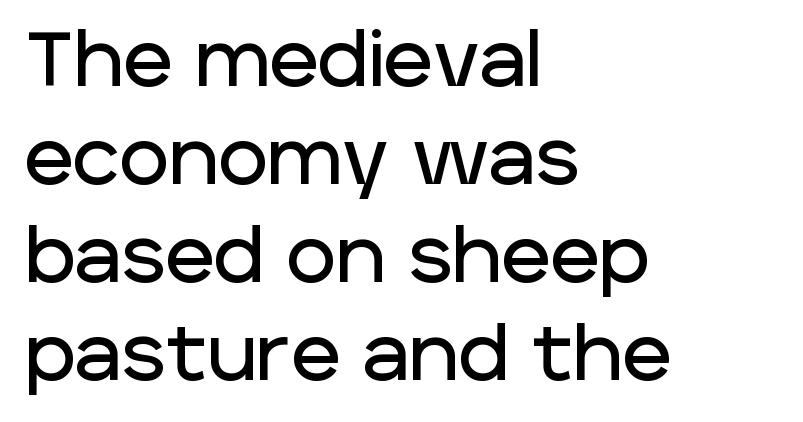
Posture: straight, roman, zero tilt. A student would call this left alignment; a typographer would say flush left, rag right. Looks like regular typesetting: each glyph gets only the width it needs. Letterform terminals end flat and unadorned throughout the passage.
